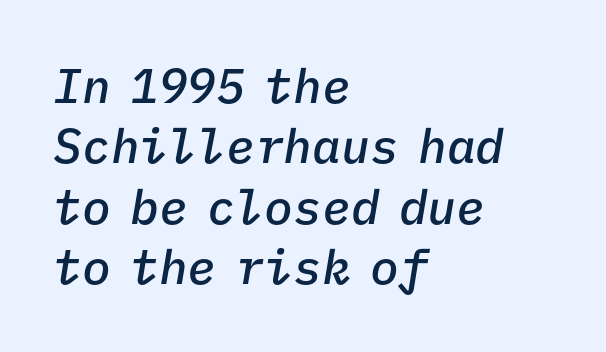
The image shows 48 px semibold type, italic (leaning right), monospaced; set left-aligned, normal line spacing (1.26x), normal letter spacing, not underlined; low stroke contrast and a medium x-height.
